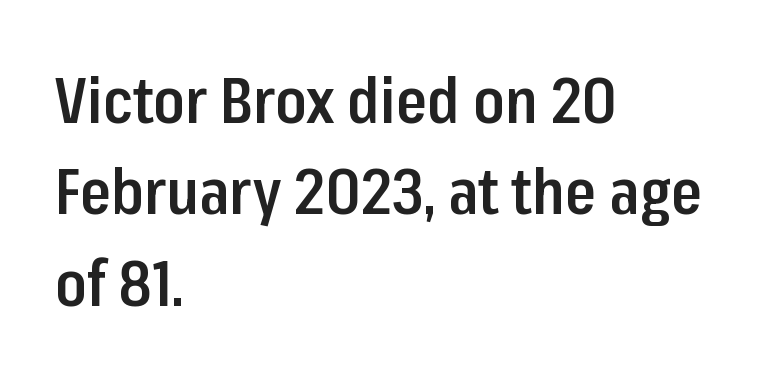
Q: Is the text bold? A: Semi-bold.
Q: Is the text italic (slanted)? A: No, it is upright.
Q: Is the typeface a serif or a sans-serif typeface? A: Sans-serif.
Q: Is the text underlined? A: No.
Q: How is the paragraph aligned? A: Left-aligned.
Q: Is the spacing between letters normal or unusually wide? A: Normal.
Q: Is the spacing between lines tight, normal or loose? A: Normal.
Q: Width (condensed, normal, or wide)? A: Condensed.
Q: Stroke contrast? A: Low.
Q: x-height? A: Medium.
Q: Monospaced? A: No.
